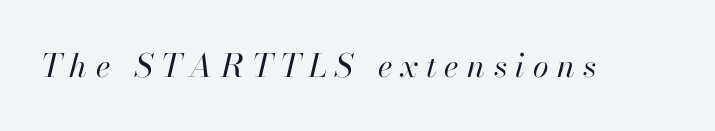
Does the lettering tilt? It does — this is italic. The cut favours lightness, reaching ordinary text weight at its darkest. What stands out about the letter spacing? Its width — letters are far apart. Each letter keeps its own natural width here, so spacing adapts to shape. A bare baseline throughout the passage.
